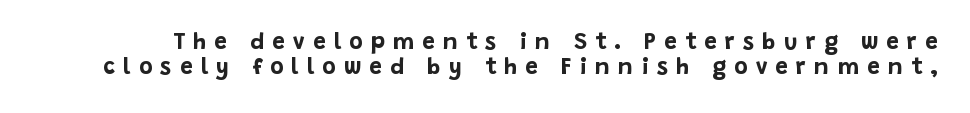
The image shows 23 px bold type, upright; set tight line spacing (1.08x), unusually wide letter spacing (+0.35 em), not underlined.
